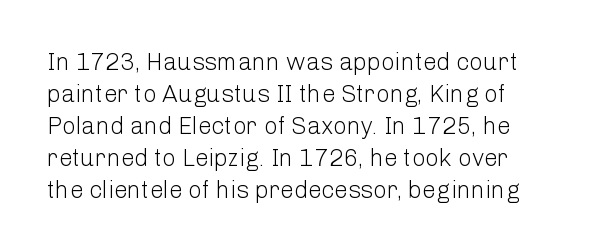
Each stroke keeps to a modest, everyday thickness or less. The lettering stays uniformly vertical, giving the passage a roman look. Vertically, the passage feels balanced, rows spaced as you'd expect. Only glyphs here, with clear space below each row. The line texture is even and compact thanks to regular tracking.
